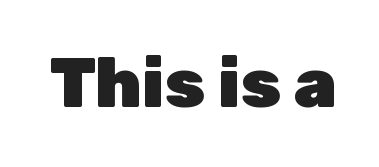
{"serif": "no", "italic": "no", "bold": "yes", "weight": "heavy", "width": "normal", "stroke_contrast": "low", "x_height": "medium", "monospaced": "no", "underline": "no", "letter_spacing": "normal", "letter_spacing_em": 0.0, "glyph_px": 69}
